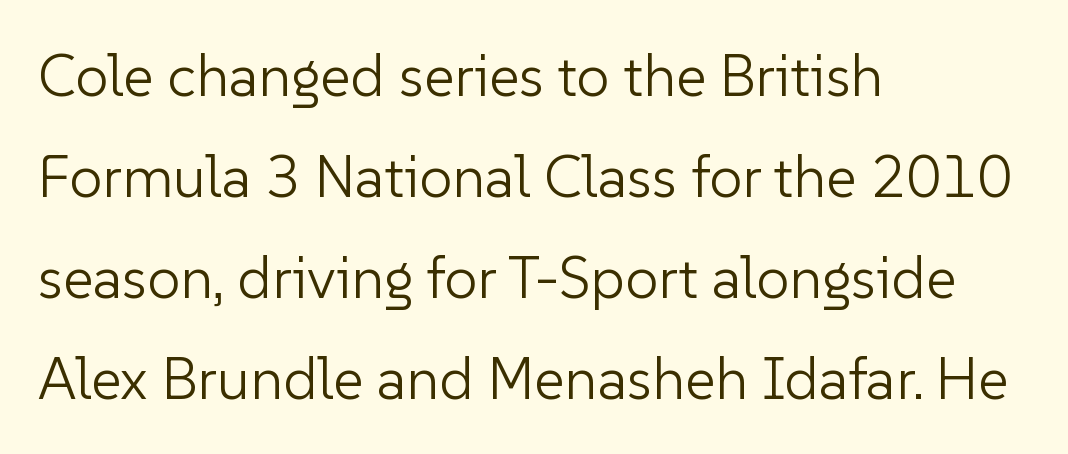
Observe the ordinary spacing: letters are neighbours, not strangers. Letters have the restrained weight of plain body copy at most. Letters rest on an invisible, unmarked baseline. Visually the block forms a straight wall on the left and a jagged coastline on the right. The face used here is proportionally spaced, like ordinary book or web type.
